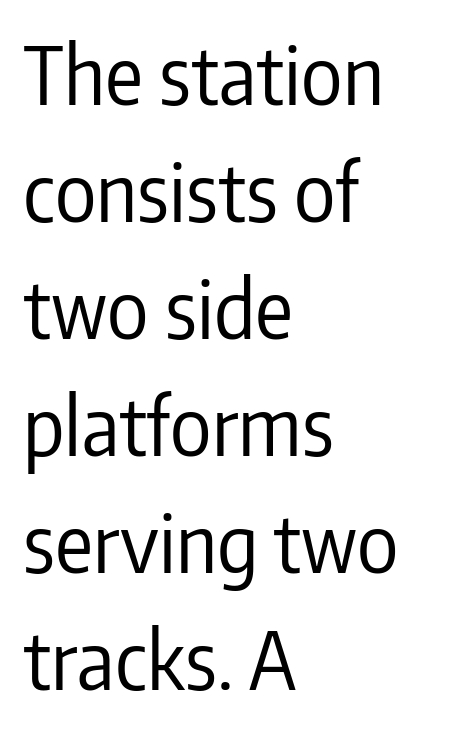
The image shows 79 px regular-weight, condensed sans-serif type, upright; set left-aligned, normal line spacing (1.48x), normal letter spacing, not underlined; low stroke contrast and a medium x-height.
